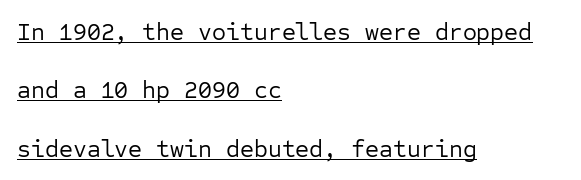
{"italic": "no", "bold": "no", "underline": "yes", "align": "left", "line_spacing": "loose", "line_spacing_ratio": 2.43, "letter_spacing": "normal", "letter_spacing_em": 0.0, "glyph_px": 24}
